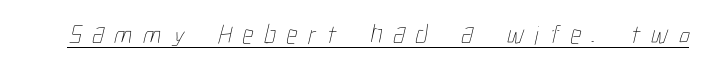
{"bold": "no", "underline": "yes", "letter_spacing": "wide", "letter_spacing_em": 0.4, "glyph_px": 27}
